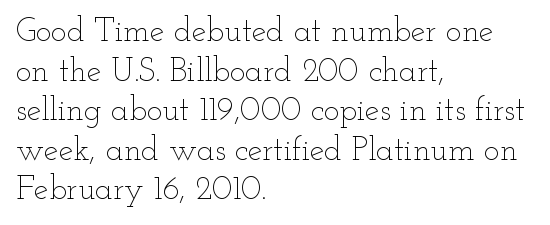
Q: Is the text bold? A: No.
Q: Is the text italic (slanted)? A: No, it is upright.
Q: Is the text underlined? A: No.
Q: How is the paragraph aligned? A: Left-aligned.
Q: Is the spacing between letters normal or unusually wide? A: Normal.
Q: Width (condensed, normal, or wide)? A: Wide.
Q: Stroke contrast? A: Low.
Q: x-height? A: Small.
Q: Monospaced? A: No.
